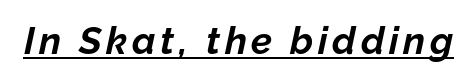
In terms of posture, this sample is oblique. Weight check: bold — yes, fully. Somebody hit Ctrl+U on this one — the words are underlined. This sample has the flowing, uneven cadence of proportional lettering.
